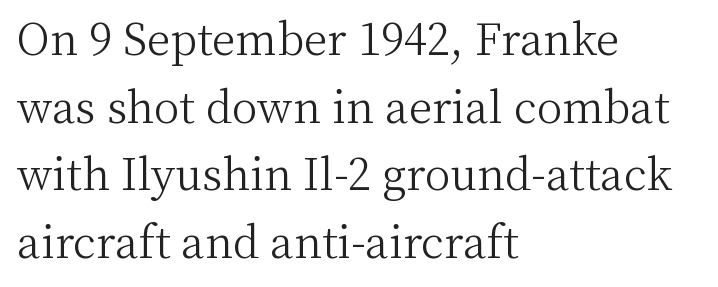
You could not count columns in this text — the font is proportionally spaced. Ascenders rise straight up at ninety degrees. Caption: face not bold, strokes unweighted. The face used here is rendered with its standard letterfit. Examine the stroke ends and you'll spot serifs. The passage shown is not underscored anywhere.
